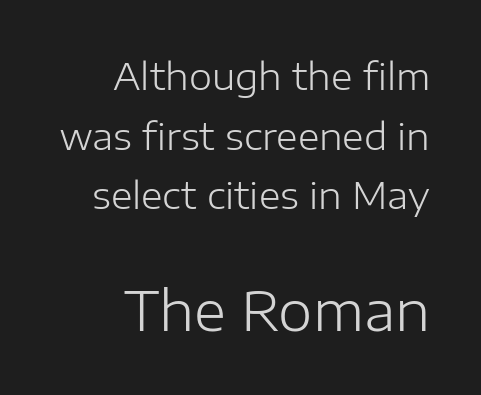
{"serif": "no", "italic": "no", "bold": "no", "weight": "light", "width": "normal", "stroke_contrast": "low", "x_height": "medium", "monospaced": "no", "underline": "no", "align": "right", "line_spacing": "normal", "line_spacing_ratio": 1.61, "letter_spacing": "normal", "letter_spacing_em": 0.0, "larger_block": "second", "size_ratio": 1.49, "glyph_px": 55}
